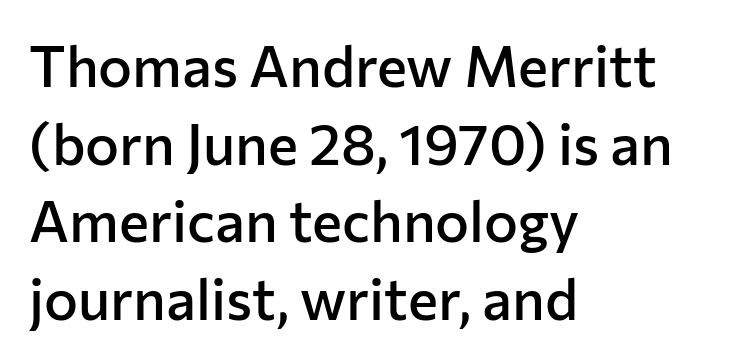
Q: Is the text bold? A: Semi-bold.
Q: Is the text italic (slanted)? A: No, it is upright.
Q: Is the typeface a serif or a sans-serif typeface? A: Sans-serif.
Q: Is the text underlined? A: No.
Q: How is the paragraph aligned? A: Left-aligned.
Q: Is the spacing between letters normal or unusually wide? A: Normal.
Q: Is the spacing between lines tight, normal or loose? A: Normal.
Q: Width (condensed, normal, or wide)? A: Normal.
Q: Stroke contrast? A: Low.
Q: x-height? A: Medium.
Q: Monospaced? A: No.
